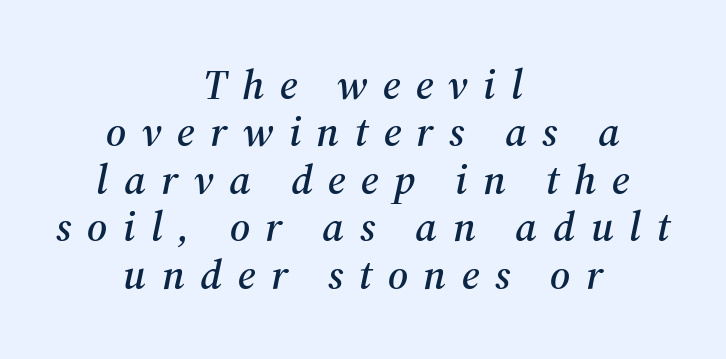
Yep, that's italic — everything's leaning. Each letter's strokes conclude with small projecting serifs. The face used here is proportionally spaced, like ordinary book or web type. Quick note: underline off. These lines have a slow, spaced-out rhythm from letter to letter.
